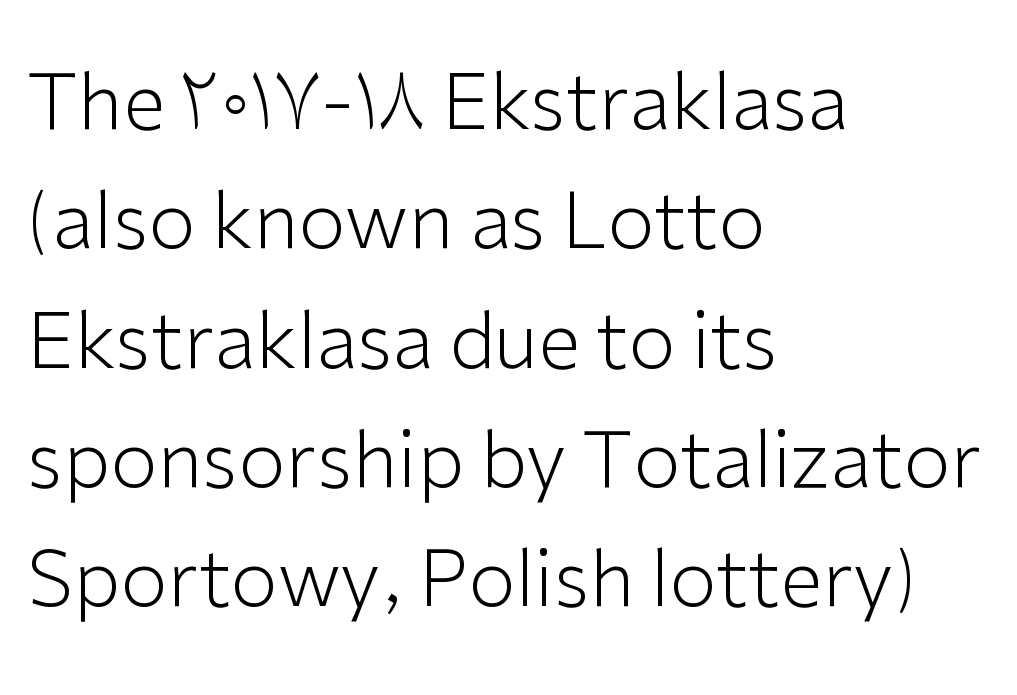
The image shows 77 px light sans-serif type, upright; set left-aligned, normal line spacing (1.55x), normal letter spacing, not underlined; low stroke contrast and a medium x-height.
